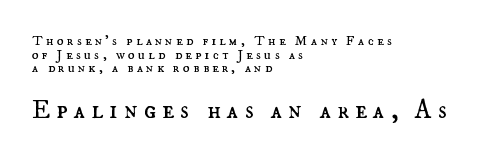
Q: Is the text bold? A: No.
Q: Is the text italic (slanted)? A: No, it is upright.
Q: Is the text underlined? A: No.
Q: How is the paragraph aligned? A: Left-aligned.
Q: Is the spacing between letters normal or unusually wide? A: Unusually wide.
Q: Is the spacing between lines tight, normal or loose? A: Tight.
Q: Which block of text is set in a larger size, the first (top) or the second (bottom)? A: The second (bottom) one.
